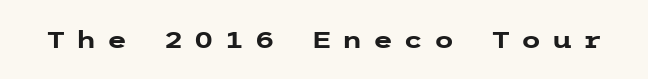
{"italic": "no", "bold": "yes", "underline": "no", "letter_spacing": "wide", "letter_spacing_em": 0.45, "glyph_px": 23}
